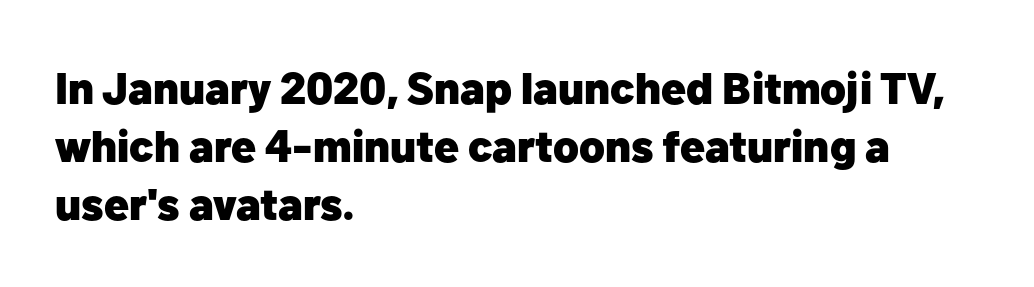
The image shows 45 px heavy sans-serif type, upright; set left-aligned, normal line spacing (1.29x), normal letter spacing, not underlined; low stroke contrast and a medium x-height.
